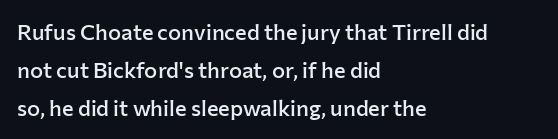
The image shows 22 px text type, upright; set left-aligned, line spacing 1.73x, normal letter spacing, not underlined.
